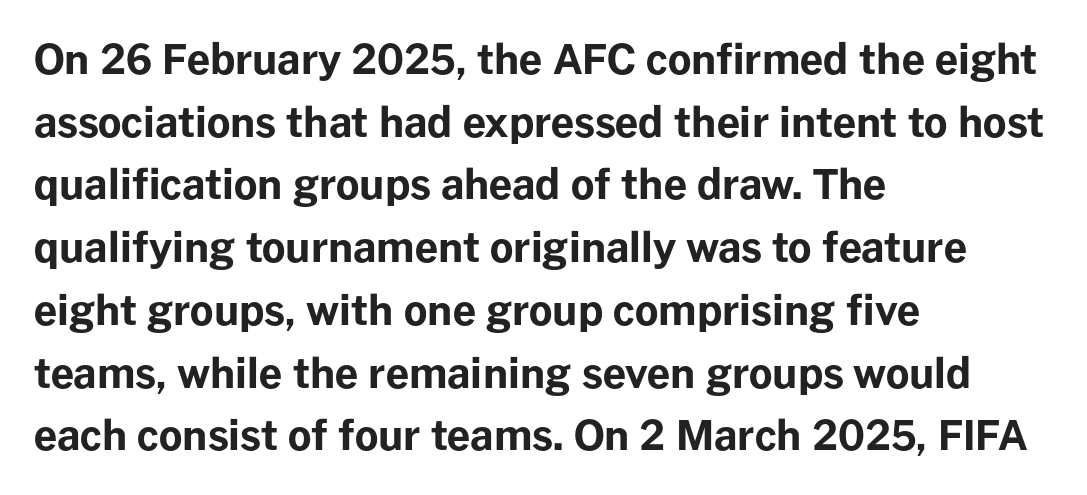
The image shows 41 px bold sans-serif type, upright; set left-aligned, normal line spacing (1.53x), normal letter spacing, not underlined; low stroke contrast and a medium x-height.
